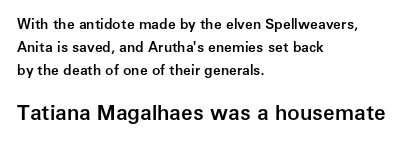
Only glyphs here, with clear space below each row. Students, note that the glyphs here touch the page at normal intervals. Line spacing here is normal. Weight check: semibold — heavier than regular, not quite bold. The axis of the letterforms is exactly vertical. Casual observation: everything's shoved over to the left.
